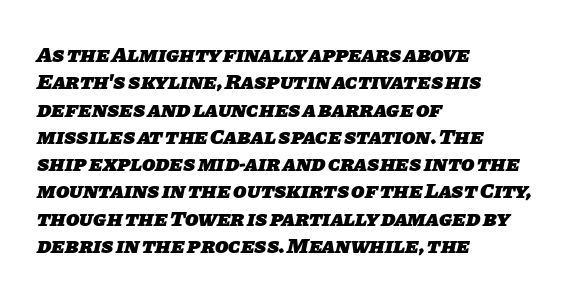
Q: Is the text bold? A: Yes.
Q: Is the text underlined? A: No.
Q: How is the paragraph aligned? A: Left-aligned.
Q: Is the spacing between letters normal or unusually wide? A: Normal.
